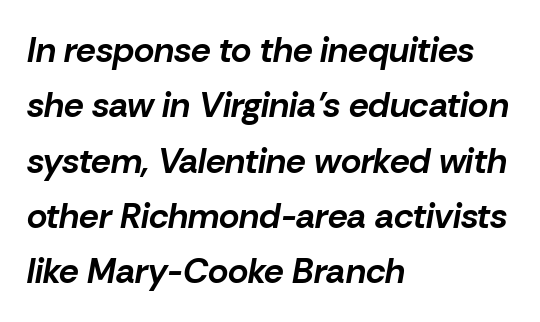
Q: Is the text bold? A: Yes.
Q: Is the text italic (slanted)? A: Yes, it leans right by about 10 degrees.
Q: Is the text underlined? A: No.
Q: How is the paragraph aligned? A: Left-aligned.
Q: Is the spacing between letters normal or unusually wide? A: Normal.
Q: Is the spacing between lines tight, normal or loose? A: Normal.
Q: Width (condensed, normal, or wide)? A: Normal.
Q: Stroke contrast? A: Low.
Q: x-height? A: Medium.
Q: Monospaced? A: No.
